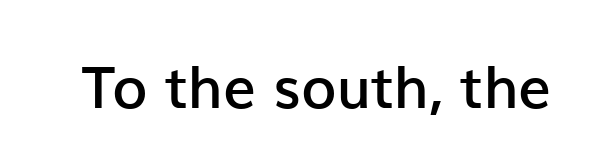
Nobody touched the tracking dial on this one. Firm but not heavy-handed strokes: this text is semibold. The glyphs in this specimen are sans serif. The lettering stays uniformly vertical, giving the passage a roman look. Letters rest on an invisible, unmarked baseline. Varying glyph widths throughout — classic text-font behaviour.
